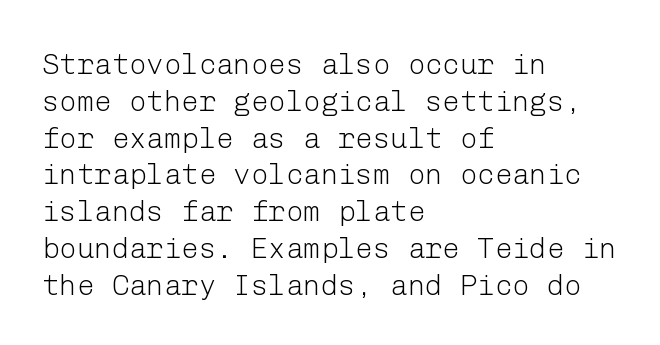
Q: Is the text bold? A: No.
Q: Is the text italic (slanted)? A: No, it is upright.
Q: Is the typeface a serif or a sans-serif typeface? A: Sans-serif.
Q: Is the text underlined? A: No.
Q: How is the paragraph aligned? A: Left-aligned.
Q: Is the spacing between letters normal or unusually wide? A: Normal.
Q: Is the spacing between lines tight, normal or loose? A: Normal.
Q: Width (condensed, normal, or wide)? A: Normal.
Q: Stroke contrast? A: Low.
Q: x-height? A: Medium.
